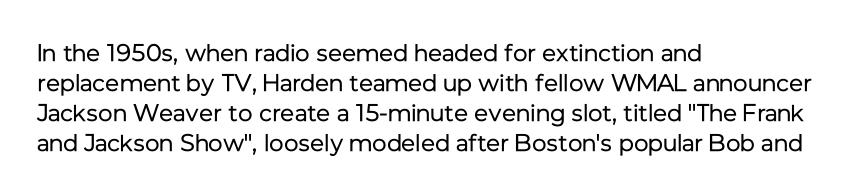
Q: Is the text bold? A: No.
Q: Is the text italic (slanted)? A: No, it is upright.
Q: Is the text underlined? A: No.
Q: How is the paragraph aligned? A: Left-aligned.
Q: Is the spacing between letters normal or unusually wide? A: Normal.
Q: Is the spacing between lines tight, normal or loose? A: Normal.
